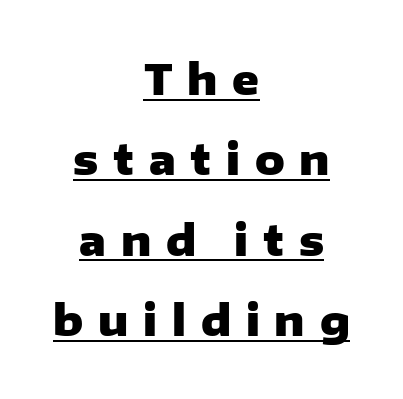
Rendered with straight, roman letterforms. A sans-serif font was chosen for this passage. Widely set lines give the paragraph a tall, airy silhouette. The string is rendered with underlining switched on. Spacing verdict: proportional, widths tailored to each character. Caption: bold face, heavy strokes.
